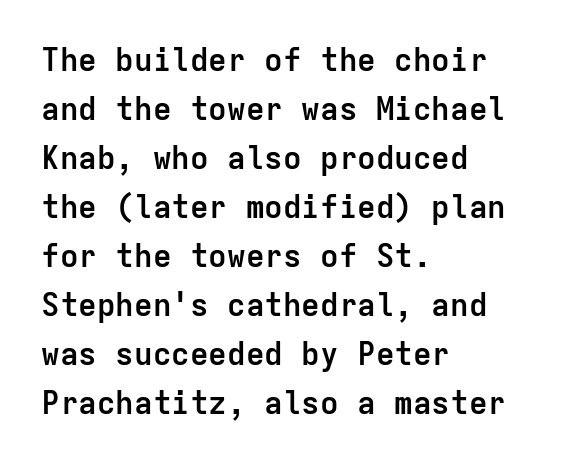
The image shows 31 px semibold sans-serif type, upright, monospaced; set left-aligned, normal line spacing (1.58x), normal letter spacing, not underlined; low stroke contrast and a medium x-height.
